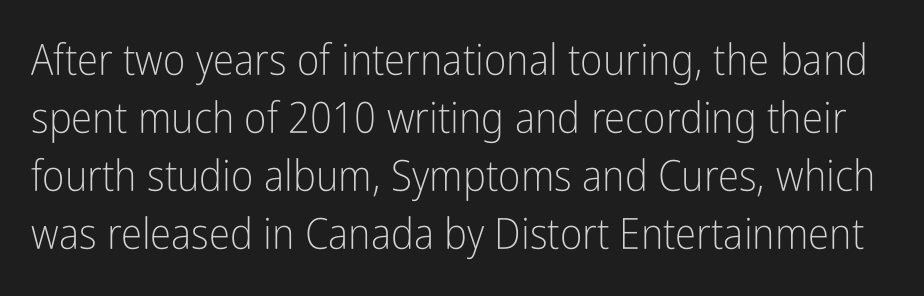
The image shows 43 px light, condensed sans-serif type, upright; set normal line spacing (1.35x), normal letter spacing, not underlined; low stroke contrast and a medium x-height.
